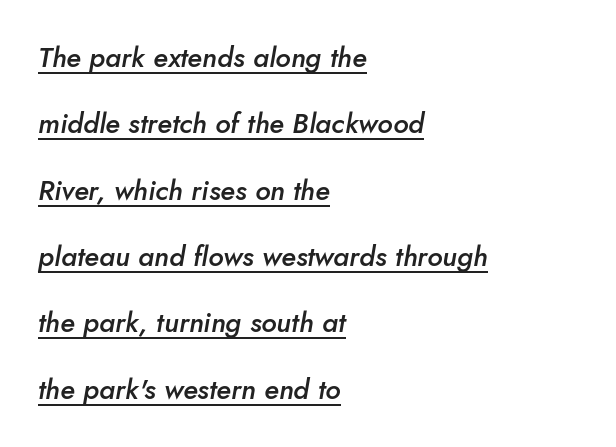
{"italic": "yes", "lean": "right", "slant_degrees": 10, "bold": "semi", "weight": "semibold", "width": "normal", "stroke_contrast": "low", "x_height": "small", "monospaced": "no", "underline": "yes", "align": "left", "line_spacing": "loose", "line_spacing_ratio": 2.37, "letter_spacing": "normal", "letter_spacing_em": 0.0, "glyph_px": 28}
